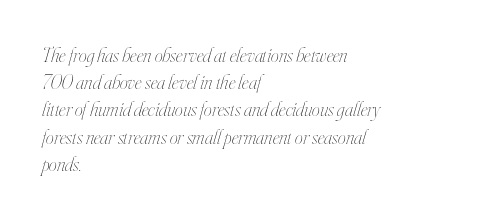
Q: Is the text bold? A: No.
Q: Is the text italic (slanted)? A: Yes, it leans right by about 16 degrees.
Q: Is the text underlined? A: No.
Q: How is the paragraph aligned? A: Left-aligned.
Q: Is the spacing between letters normal or unusually wide? A: Normal.
Q: Is the spacing between lines tight, normal or loose? A: Normal.
